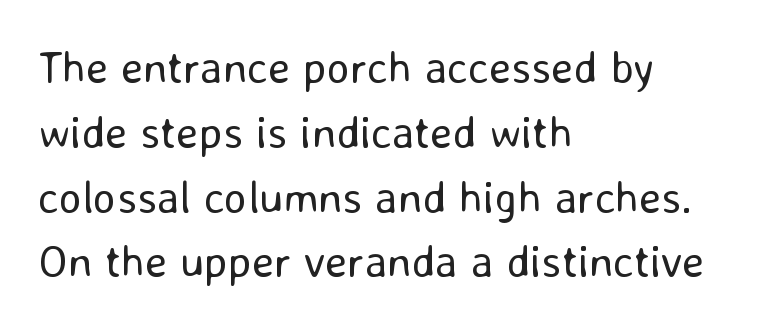
The image shows 45 px regular-weight sans-serif type, upright; set left-aligned, normal line spacing (1.44x), normal letter spacing, not underlined; low stroke contrast and a medium x-height.
